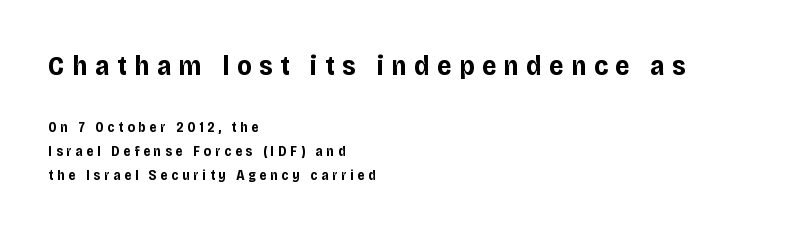
The image shows 28 px bold sans-serif type, upright; set left-aligned, line spacing 1.71x, unusually wide letter spacing (+0.27 em), not underlined; the first (top) block is 2.0x larger; low stroke contrast and a large x-height.
